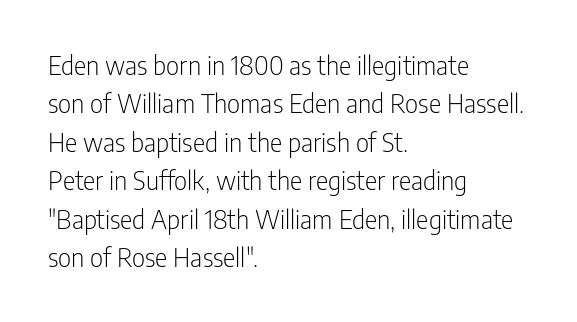
Q: Is the text bold? A: No.
Q: Is the text italic (slanted)? A: No, it is upright.
Q: Is the text underlined? A: No.
Q: How is the paragraph aligned? A: Left-aligned.
Q: Is the spacing between letters normal or unusually wide? A: Normal.
Q: Is the spacing between lines tight, normal or loose? A: Normal.
